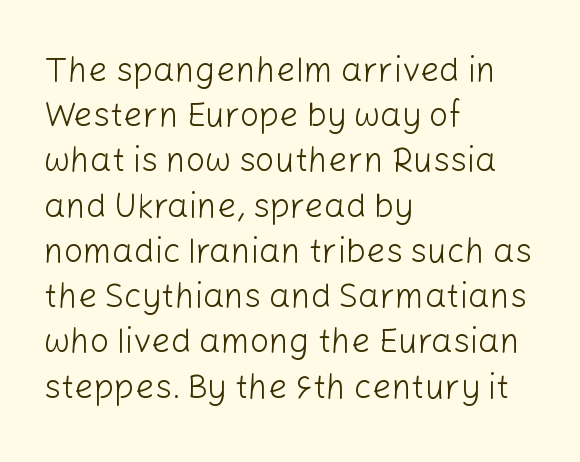
Q: Is the text bold? A: No.
Q: Is the text italic (slanted)? A: No, it is upright.
Q: Is the typeface a serif or a sans-serif typeface? A: Sans-serif.
Q: Is the text underlined? A: No.
Q: How is the paragraph aligned? A: Left-aligned.
Q: Is the spacing between letters normal or unusually wide? A: Normal.
Q: Is the spacing between lines tight, normal or loose? A: Normal.
Q: Width (condensed, normal, or wide)? A: Normal.
Q: Stroke contrast? A: Low.
Q: x-height? A: Medium.
Q: Monospaced? A: No.
